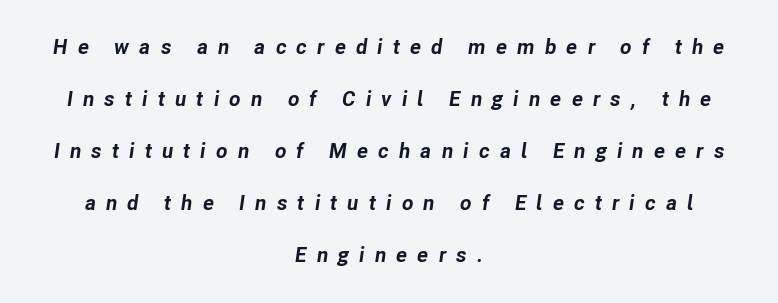
{"italic": "yes", "lean": "right", "slant_degrees": 8, "bold": "yes", "underline": "no", "align": "center", "line_spacing": "loose", "line_spacing_ratio": 2.48, "letter_spacing": "wide", "letter_spacing_em": 0.48, "glyph_px": 21}
